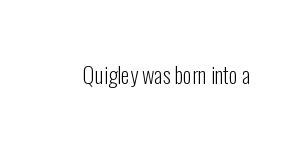
Q: Is the text bold? A: No.
Q: Is the text italic (slanted)? A: No, it is upright.
Q: Is the text underlined? A: No.
Q: Is the spacing between letters normal or unusually wide? A: Normal.
